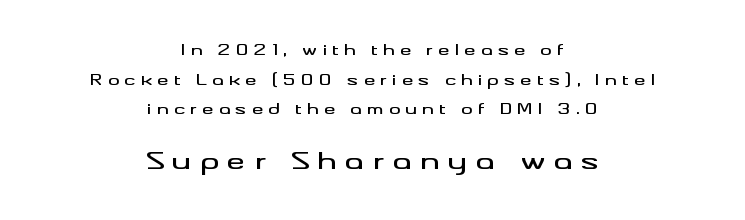
{"italic": "no", "underline": "no", "align": "center", "line_spacing": "loose", "line_spacing_ratio": 2.12, "letter_spacing": "wide", "letter_spacing_em": 0.38, "larger_block": "second", "size_ratio": 1.64, "glyph_px": 23}
